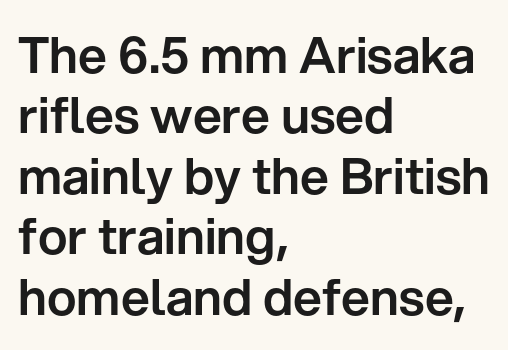
The image shows 50 px sans-serif type, upright; set left-aligned, line spacing 1.21x, normal letter spacing, not underlined; low stroke contrast and a medium x-height.
